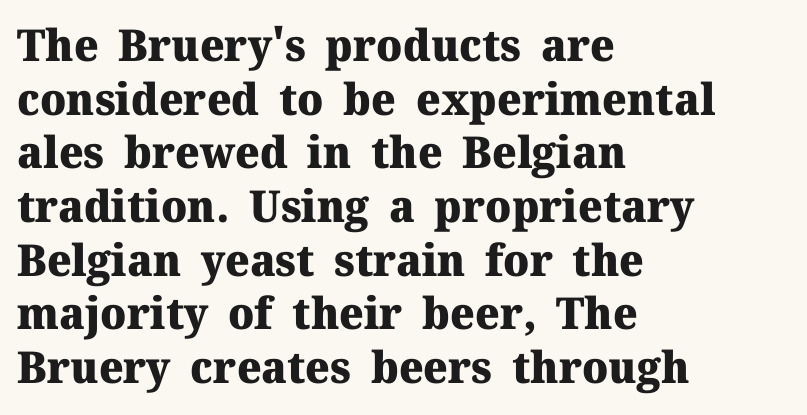
Q: Is the text bold? A: Yes.
Q: Is the text italic (slanted)? A: No, it is upright.
Q: Is the typeface a serif or a sans-serif typeface? A: Serif.
Q: Is the text underlined? A: No.
Q: How is the paragraph aligned? A: Left-aligned.
Q: Is the spacing between letters normal or unusually wide? A: Normal.
Q: Width (condensed, normal, or wide)? A: Normal.
Q: Stroke contrast? A: Medium.
Q: x-height? A: Medium.
Q: Monospaced? A: No.
